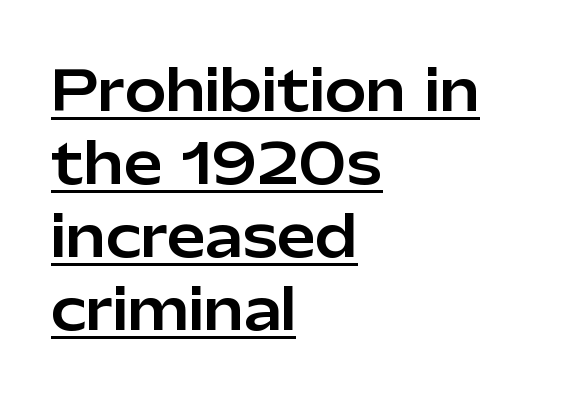
The image shows 55 px sans-serif type, upright; set left-aligned, normal line spacing (1.33x), normal letter spacing, underlined; low stroke contrast and a medium x-height.
